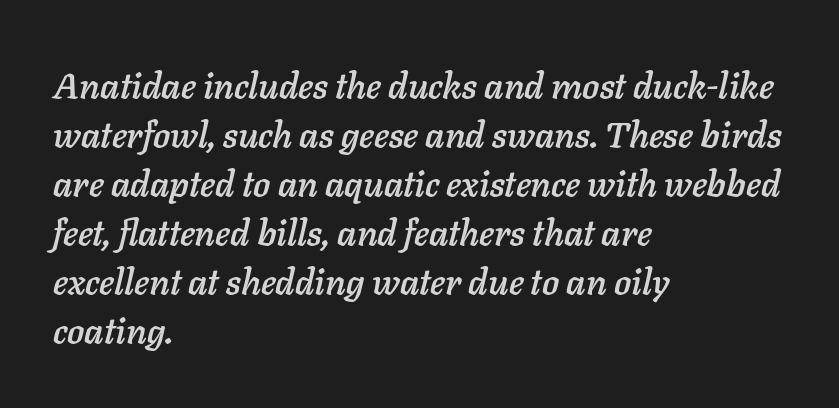
{"italic": "yes", "lean": "right", "slant_degrees": 11, "width": "normal", "stroke_contrast": "low", "x_height": "medium", "monospaced": "no", "underline": "no", "align": "left", "line_spacing": "normal", "line_spacing_ratio": 1.36, "letter_spacing": "normal", "letter_spacing_em": 0.0, "glyph_px": 36}
